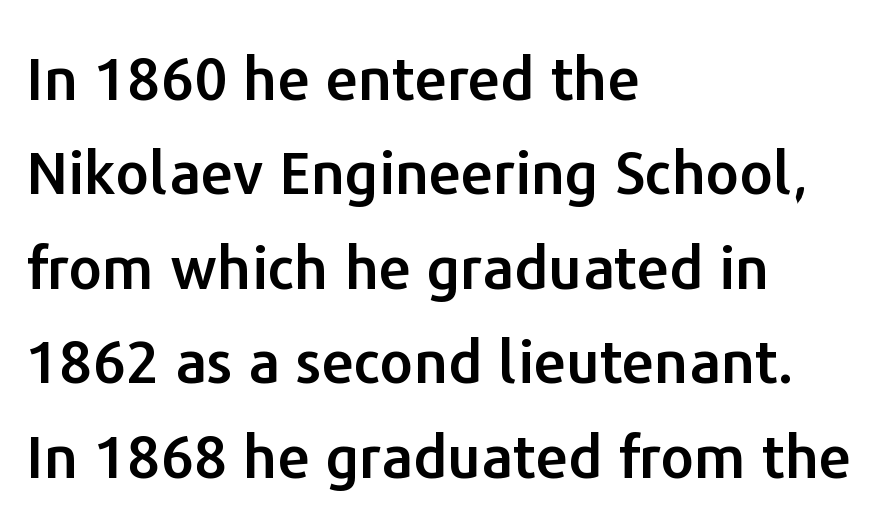
Here the glyphs are tracked normally, forming tight word shapes. You can tell it's not italic because the verticals are truly vertical. This is sans-serif lettering, the kind often seen on screens and signage. Do the characters align in a grid? No, the font is proportional. Typeset ragged right — the left edge is the straight one.
